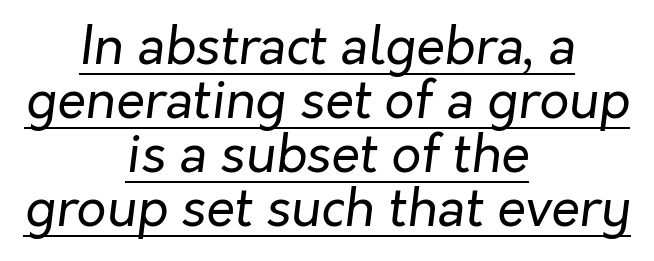
Vertical stems look standard width or narrower in stroke. A typographer would call this underscored text. This is oblique type, the kind used for emphasis or titles. If you folded the block vertically in half, each line would mirror itself in length. Vertically, the passage feels compressed, each row crowding the next. The letters advance in unequal steps, a hallmark of proportional type.
